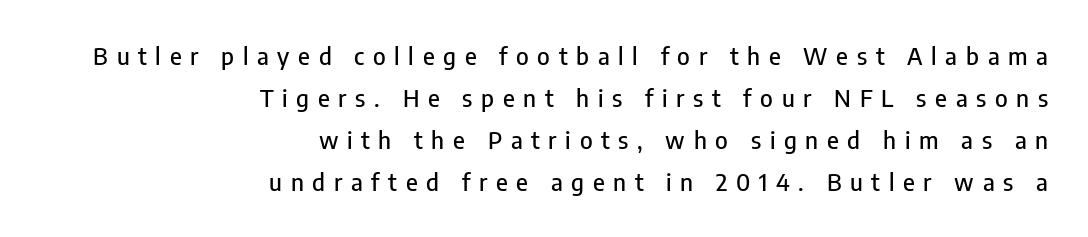
Q: Is the text italic (slanted)? A: No, it is upright.
Q: Is the text underlined? A: No.
Q: How is the paragraph aligned? A: Right-aligned.
Q: Is the spacing between letters normal or unusually wide? A: Unusually wide.
